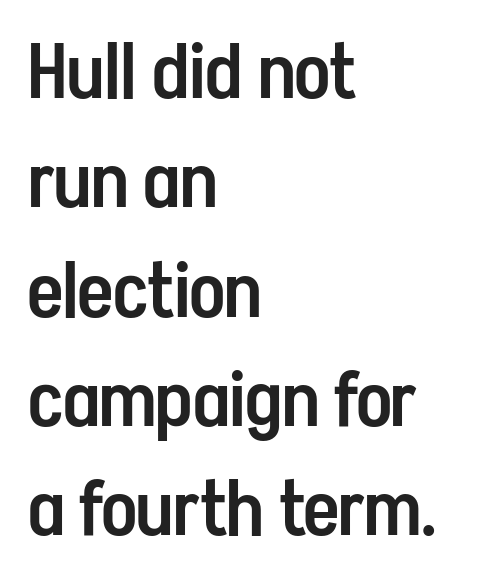
How would I describe the line gaps? Plain and ordinary. Honestly, there is no underline to notice here at all. In terms of weight, the rendering is demibold, just under bold. A student would call this left alignment; a typographer would say flush left, rag right. What kind of face is this? One without serifs — a sans.
